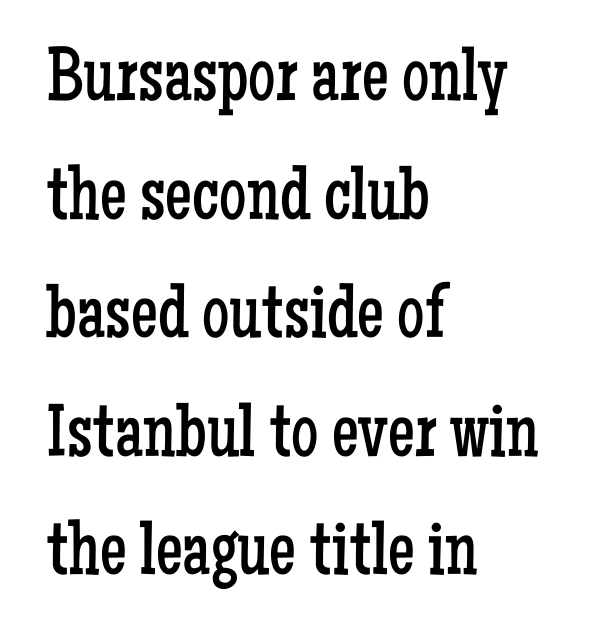
{"serif": "yes", "italic": "no", "bold": "no", "weight": "regular", "width": "condensed", "stroke_contrast": "low", "x_height": "medium", "monospaced": "no", "underline": "no", "align": "left", "line_spacing": "normal", "line_spacing_ratio": 1.56, "letter_spacing": "normal", "letter_spacing_em": 0.0, "glyph_px": 76}
